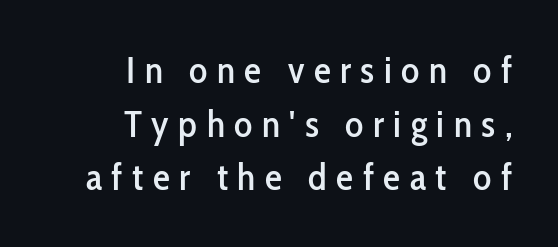
The passage shown is not underscored anywhere. Look at the tracking — it's clearly loosened, letters drifting apart. The face used here is proportionally spaced, like ordinary book or web type. A student would call this right alignment; a typographer would say flush right, rag left. No feet cap the strokes, marking this as sans-serif type. Is there any slant? The stems are plumb.
